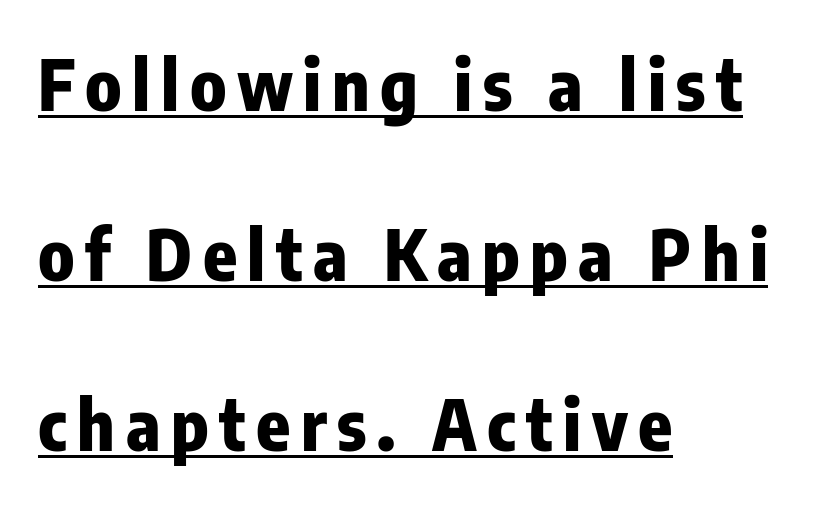
Q: Is the text bold? A: Yes.
Q: Is the text italic (slanted)? A: No, it is upright.
Q: Is the typeface a serif or a sans-serif typeface? A: Sans-serif.
Q: Is the text underlined? A: Yes.
Q: How is the paragraph aligned? A: Left-aligned.
Q: Is the spacing between lines tight, normal or loose? A: Loose.
Q: Width (condensed, normal, or wide)? A: Condensed.
Q: Stroke contrast? A: Low.
Q: x-height? A: Medium.
Q: Monospaced? A: No.
